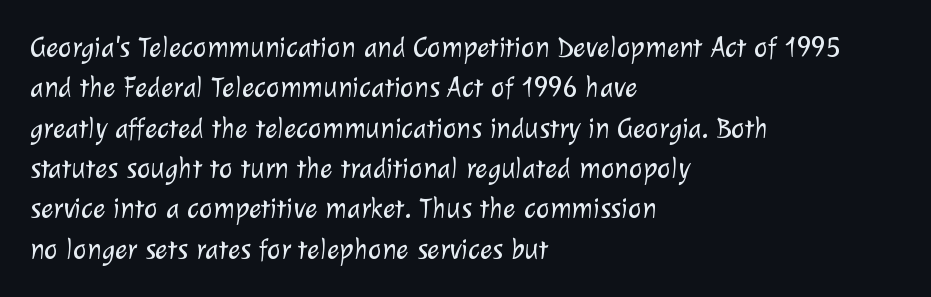
Q: Is the text bold? A: No.
Q: Is the typeface a serif or a sans-serif typeface? A: Sans-serif.
Q: Is the text underlined? A: No.
Q: How is the paragraph aligned? A: Left-aligned.
Q: Is the spacing between letters normal or unusually wide? A: Normal.
Q: Is the spacing between lines tight, normal or loose? A: Normal.
Q: Width (condensed, normal, or wide)? A: Normal.
Q: Stroke contrast? A: Low.
Q: x-height? A: Medium.
Q: Monospaced? A: No.
